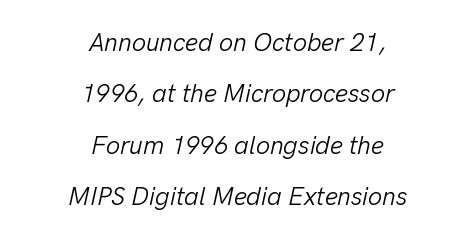
The image shows 25 px text type, italic (leaning right); set centered, loose line spacing (2.06x), normal letter spacing, not underlined.
